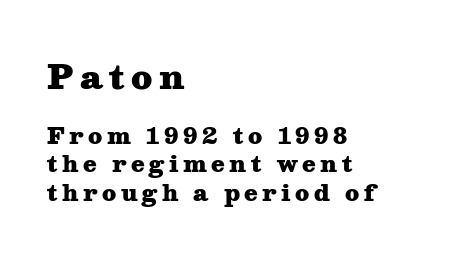
The font's upright variant was chosen for this text. Caption: upper text group enlarged, lower text group reduced. Each letter's strokes conclude with small projecting serifs. Each row of text sits above clean, open space. The characters look thick and weighty, a clear bold.
